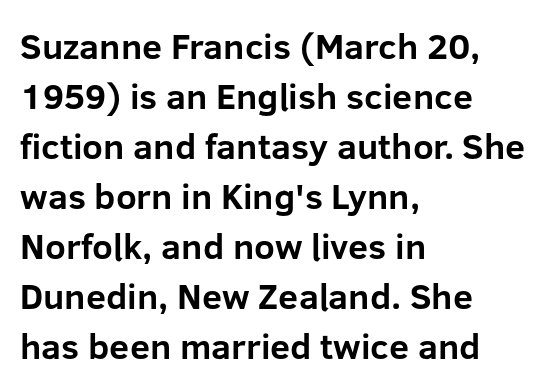
The image shows 36 px bold sans-serif type, upright; set left-aligned, normal line spacing (1.39x), normal letter spacing, not underlined; low stroke contrast and a medium x-height.
